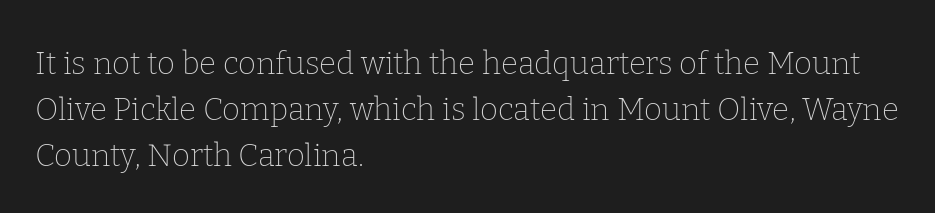
Q: Is the text bold? A: No.
Q: Is the text italic (slanted)? A: No, it is upright.
Q: Is the typeface a serif or a sans-serif typeface? A: Serif.
Q: Is the text underlined? A: No.
Q: How is the paragraph aligned? A: Left-aligned.
Q: Is the spacing between letters normal or unusually wide? A: Normal.
Q: Is the spacing between lines tight, normal or loose? A: Normal.
Q: Width (condensed, normal, or wide)? A: Normal.
Q: Stroke contrast? A: Low.
Q: x-height? A: Medium.
Q: Monospaced? A: No.
